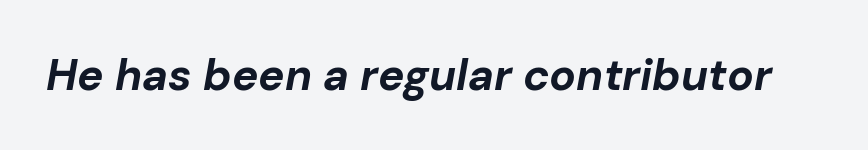
Q: Is the text bold? A: Yes.
Q: Is the text italic (slanted)? A: Yes, it leans right by about 10 degrees.
Q: Is the text underlined? A: No.
Q: Is the spacing between letters normal or unusually wide? A: Normal.
Q: Width (condensed, normal, or wide)? A: Normal.
Q: Stroke contrast? A: Low.
Q: x-height? A: Medium.
Q: Monospaced? A: No.
